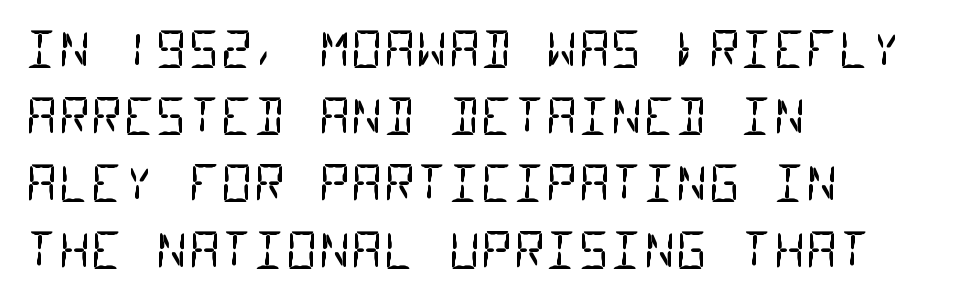
One glance says typical: line gaps are just what's usual. Think of a typewriter: that constant character pitch is what you see here. To sum up the face: it is a sans, with no serifs. The typeface has the unassuming heft of standard copy or less. Letters rest on an invisible, unmarked baseline.
